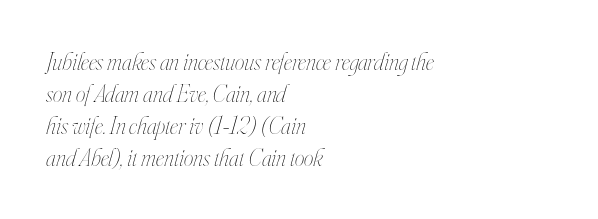
{"italic": "yes", "lean": "right", "slant_degrees": 16, "bold": "no", "underline": "no", "align": "left", "line_spacing": "normal", "line_spacing_ratio": 1.33, "letter_spacing": "normal", "letter_spacing_em": 0.0, "glyph_px": 24}
